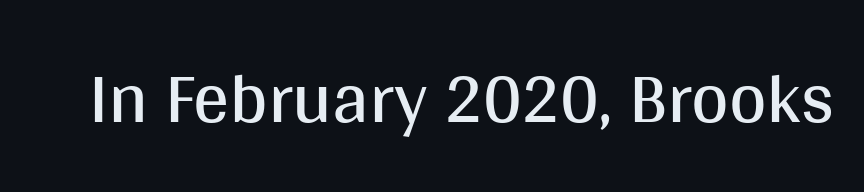
Q: Is the text bold? A: No.
Q: Is the text italic (slanted)? A: No, it is upright.
Q: Is the typeface a serif or a sans-serif typeface? A: Sans-serif.
Q: Is the text underlined? A: No.
Q: Is the spacing between letters normal or unusually wide? A: Normal.
Q: Width (condensed, normal, or wide)? A: Normal.
Q: Stroke contrast? A: Medium.
Q: x-height? A: Large.
Q: Monospaced? A: No.
